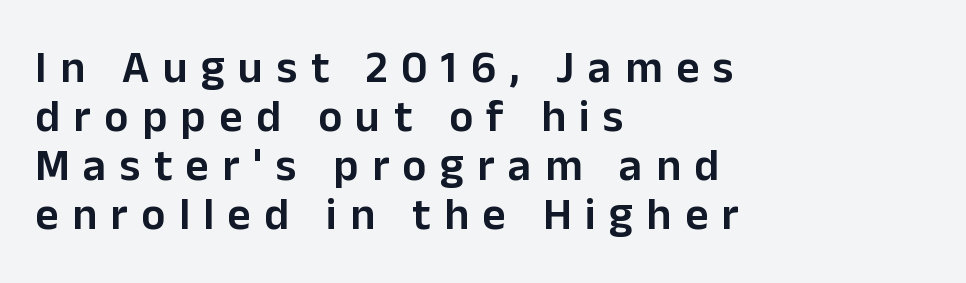
{"serif": "no", "italic": "no", "bold": "semi", "weight": "semibold", "width": "normal", "stroke_contrast": "low", "x_height": "medium", "monospaced": "no", "underline": "no", "align": "left", "line_spacing": "tight", "line_spacing_ratio": 1.09, "letter_spacing": "wide", "letter_spacing_em": 0.3, "glyph_px": 45}
